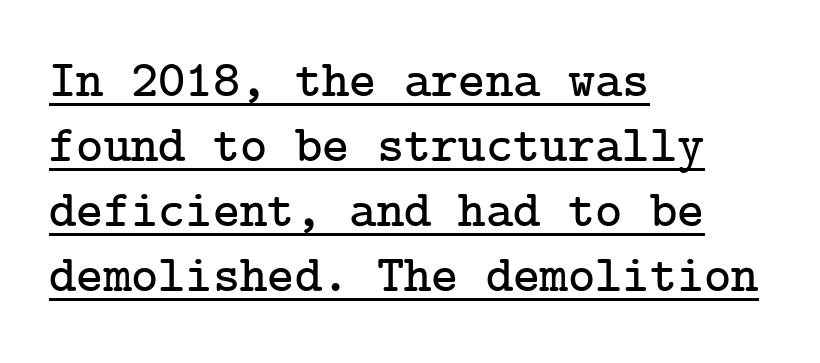
Q: Is the text italic (slanted)? A: No, it is upright.
Q: Is the typeface a serif or a sans-serif typeface? A: Serif.
Q: Is the text underlined? A: Yes.
Q: How is the paragraph aligned? A: Left-aligned.
Q: Is the spacing between letters normal or unusually wide? A: Normal.
Q: Is the spacing between lines tight, normal or loose? A: Normal.
Q: Width (condensed, normal, or wide)? A: Normal.
Q: Stroke contrast? A: Low.
Q: x-height? A: Medium.
